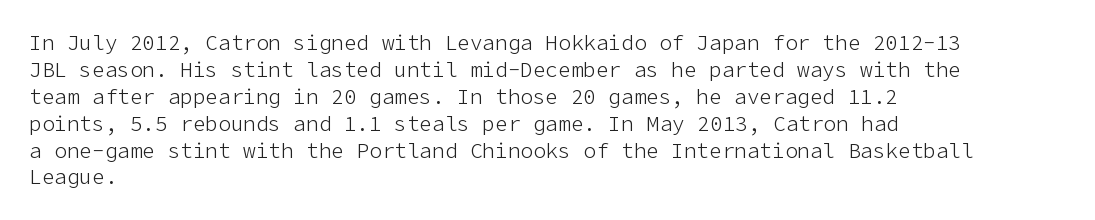
These lines keep a tight, regular rhythm from letter to letter. The rows are spaced the way most documents space them. Nothing heavy about these letters — not bold at all. A roman cut, with each character standing at attention. Check under the words: just untouched page. All the whitespace from short lines collects on the right.
